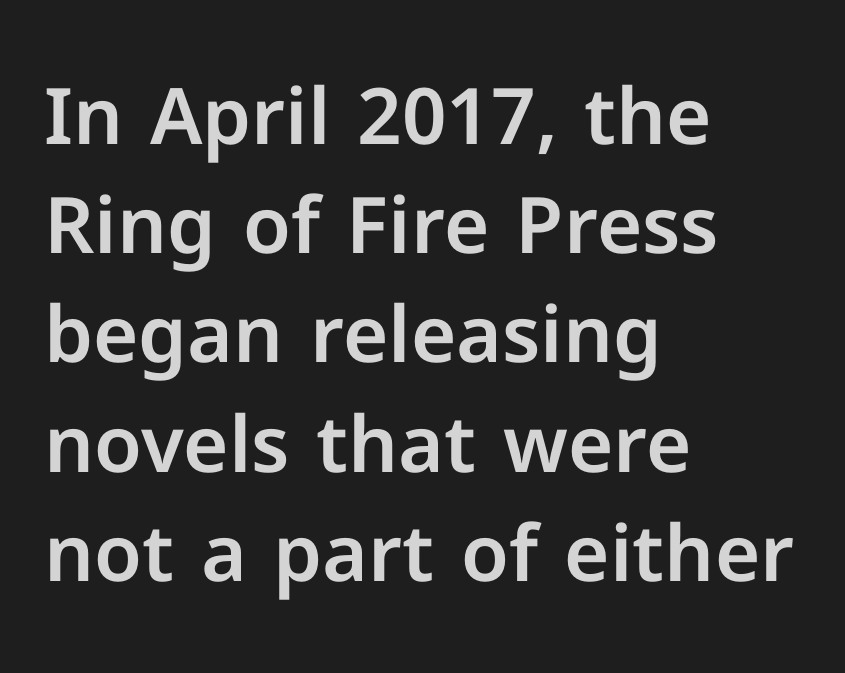
Q: Is the text italic (slanted)? A: No, it is upright.
Q: Is the typeface a serif or a sans-serif typeface? A: Sans-serif.
Q: Is the text underlined? A: No.
Q: How is the paragraph aligned? A: Left-aligned.
Q: Is the spacing between letters normal or unusually wide? A: Normal.
Q: Is the spacing between lines tight, normal or loose? A: Normal.
Q: Width (condensed, normal, or wide)? A: Normal.
Q: Stroke contrast? A: Low.
Q: x-height? A: Medium.
Q: Monospaced? A: No.
